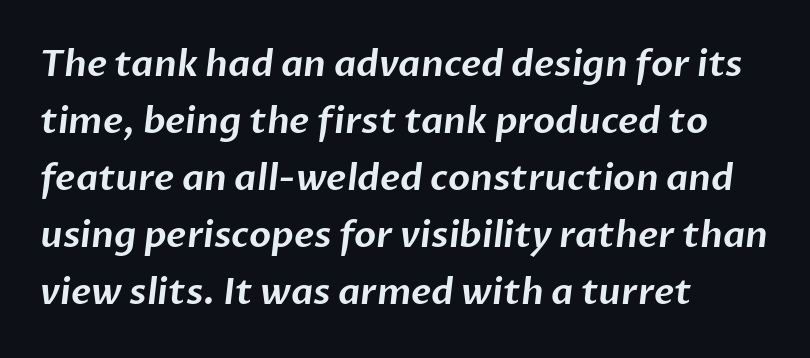
{"serif": "no", "width": "normal", "stroke_contrast": "low", "x_height": "medium", "monospaced": "no", "underline": "no", "align": "left", "line_spacing": "normal", "line_spacing_ratio": 1.58, "letter_spacing": "normal", "letter_spacing_em": 0.0, "glyph_px": 36}
